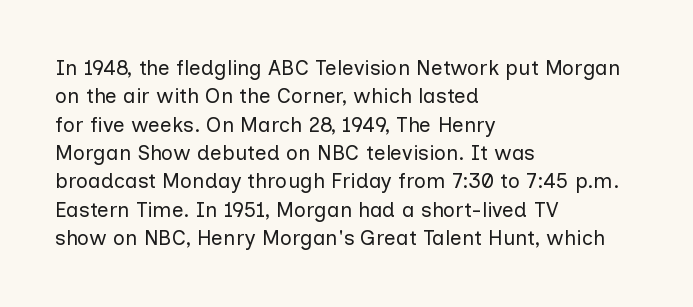
{"italic": "no", "bold": "no", "underline": "no", "align": "left", "line_spacing": "normal", "line_spacing_ratio": 1.35, "letter_spacing": "normal", "letter_spacing_em": 0.0, "glyph_px": 21}
